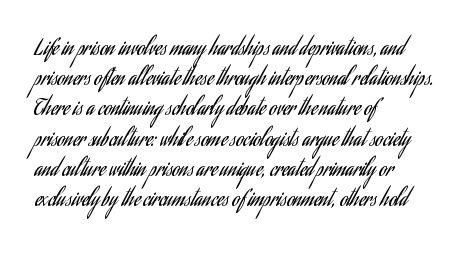
Q: Is the text bold? A: No.
Q: Is the text italic (slanted)? A: Yes.
Q: Is the text underlined? A: No.
Q: How is the paragraph aligned? A: Left-aligned.
Q: Is the spacing between letters normal or unusually wide? A: Normal.
Q: Is the spacing between lines tight, normal or loose? A: Normal.
